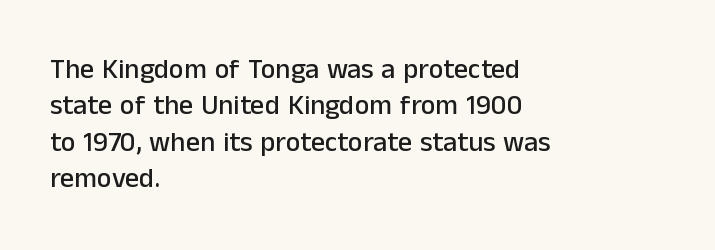
The image shows 28 px sans-serif type, upright; set left-aligned, normal line spacing (1.3x), normal letter spacing, not underlined; low stroke contrast and a medium x-height.
